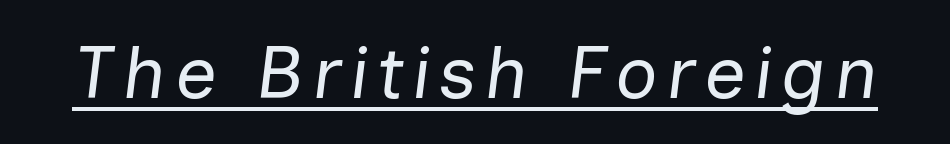
The image shows 74 px regular-weight type, italic (leaning right); set underlined; low stroke contrast and a medium x-height.
